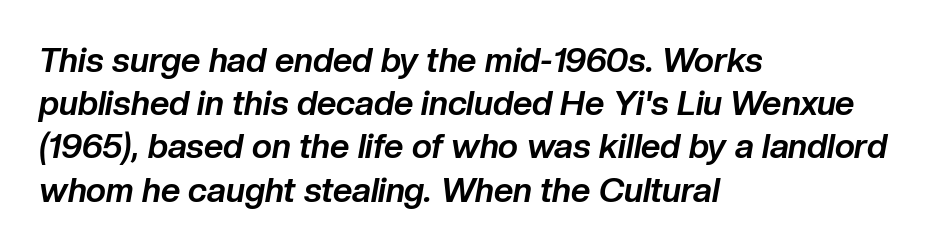
The image shows 34 px bold type, italic (leaning right); set left-aligned, normal line spacing (1.27x), normal letter spacing, not underlined; low stroke contrast and a medium x-height.
